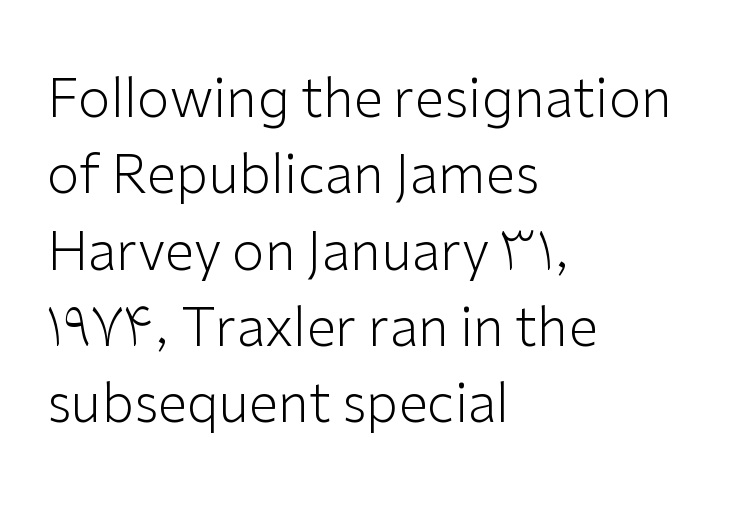
Q: Is the text bold? A: No.
Q: Is the text italic (slanted)? A: No, it is upright.
Q: Is the typeface a serif or a sans-serif typeface? A: Sans-serif.
Q: Is the text underlined? A: No.
Q: How is the paragraph aligned? A: Left-aligned.
Q: Is the spacing between letters normal or unusually wide? A: Normal.
Q: Is the spacing between lines tight, normal or loose? A: Normal.
Q: Width (condensed, normal, or wide)? A: Normal.
Q: Stroke contrast? A: Low.
Q: x-height? A: Medium.
Q: Monospaced? A: No.
